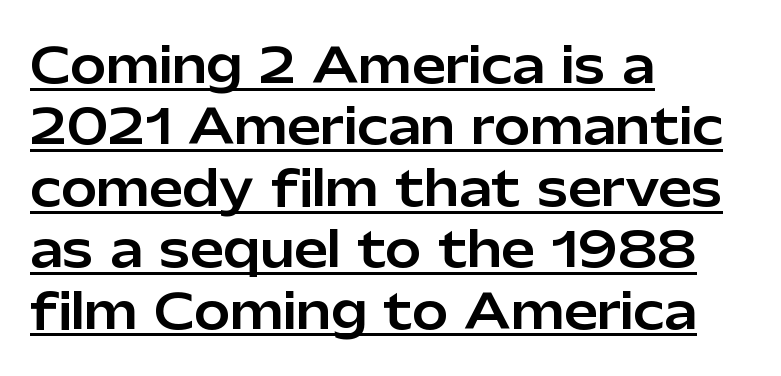
Spacing verdict: proportional, widths tailored to each character. Teacher's note: observe the even left margin — that is flush-left alignment. These lines sit exactly where default settings would place them. Glance below the letters and you will spot a drawn line. The type sits square on the baseline with zero lean.
